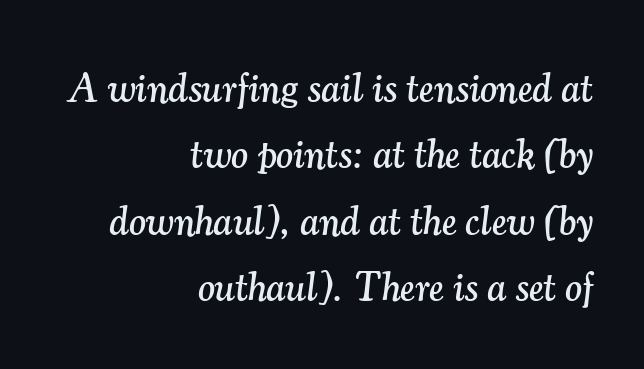
Q: Is the text italic (slanted)? A: Yes, it leans right by about 7 degrees.
Q: Is the typeface a serif or a sans-serif typeface? A: Serif.
Q: Is the text underlined? A: No.
Q: How is the paragraph aligned? A: Right-aligned.
Q: Is the spacing between letters normal or unusually wide? A: Normal.
Q: Is the spacing between lines tight, normal or loose? A: Normal.
Q: Width (condensed, normal, or wide)? A: Normal.
Q: Stroke contrast? A: Medium.
Q: x-height? A: Small.
Q: Monospaced? A: No.
